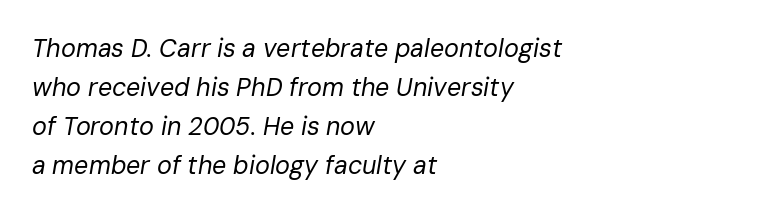
{"italic": "yes", "lean": "right", "slant_degrees": 10, "bold": "no", "underline": "no", "align": "left", "line_spacing": "normal", "line_spacing_ratio": 1.56, "letter_spacing": "normal", "letter_spacing_em": 0.0, "glyph_px": 25}
